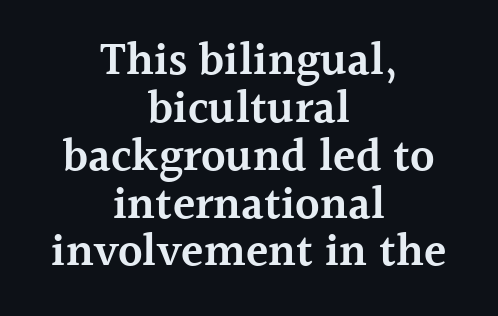
{"serif": "yes", "italic": "no", "bold": "semi", "weight": "semibold", "width": "normal", "x_height": "medium", "monospaced": "no", "underline": "no", "align": "center", "line_spacing": "tight", "line_spacing_ratio": 1.04, "letter_spacing": "normal", "letter_spacing_em": 0.0, "glyph_px": 46}
